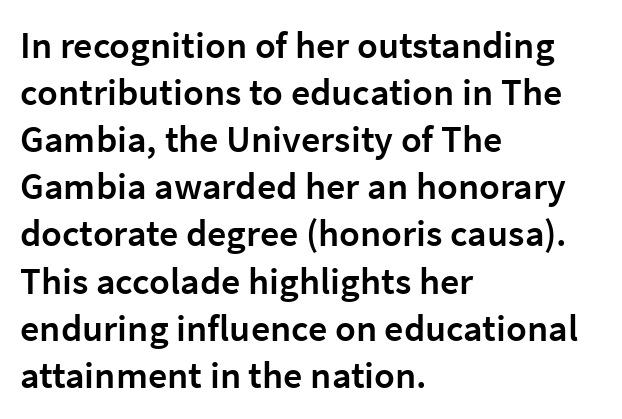
The rendering anchors every line to the left-hand side. There is no visible air inserted between adjacent glyphs. Bold? Not quite — semibold, heavier than regular but stopping short. Descenders hang freely into open space. The passage shown is typed in a proportional face where columns would drift. Note: no serifs on the glyphs.
